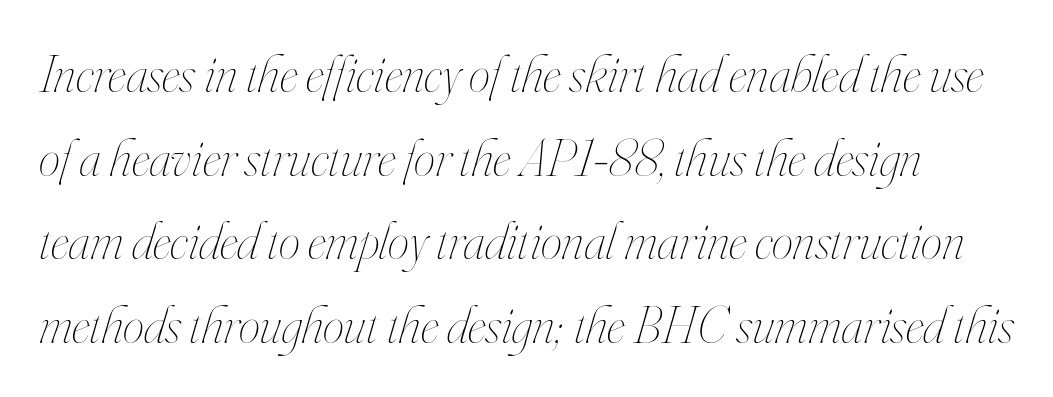
Has an underline been added? It has not. Spacing between characters is what you'd get straight out of the box. Reading down the column, the eye jumps a familiar distance to each next line. You could not count columns in this text — the font is proportionally spaced.
